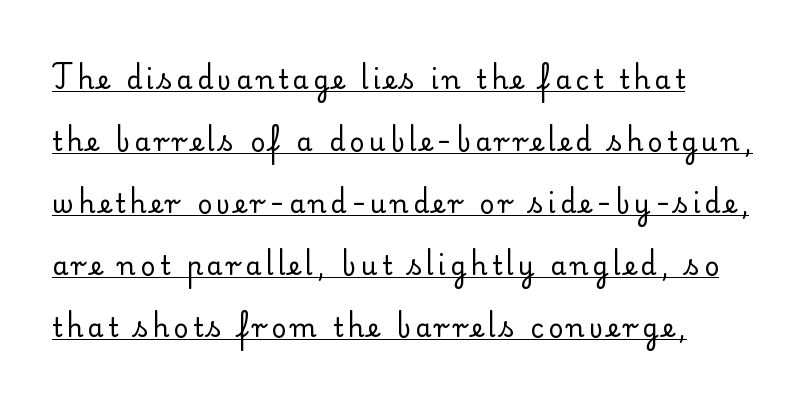
{"italic": "no", "bold": "no", "underline": "yes", "line_spacing": "loose", "line_spacing_ratio": 2.38, "glyph_px": 26}
